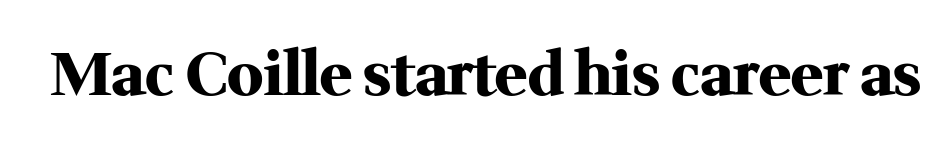
{"serif": "yes", "italic": "no", "bold": "yes", "weight": "heavy", "width": "normal", "stroke_contrast": "medium", "x_height": "medium", "monospaced": "no", "underline": "no", "letter_spacing": "normal", "letter_spacing_em": 0.0, "glyph_px": 60}
